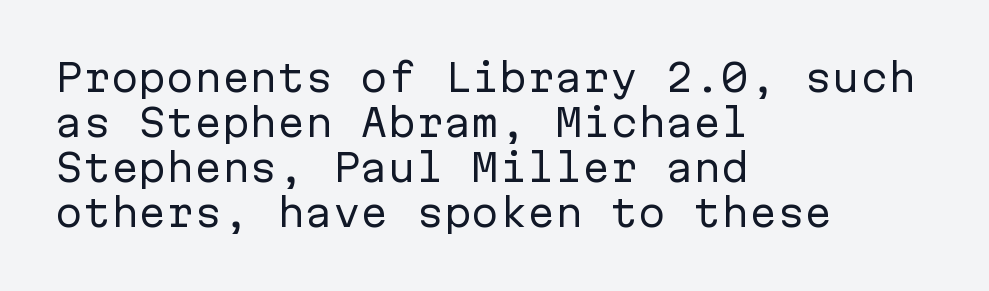
The weight tops out at a normal text grade. The space beneath each line is pristine and unruled. Every character here occupies the same horizontal width, giving the sample a typewriter-like rhythm. Is this a sans? Yes — the strokes have no serifs. Here the glyphs are tracked normally, forming tight word shapes.
